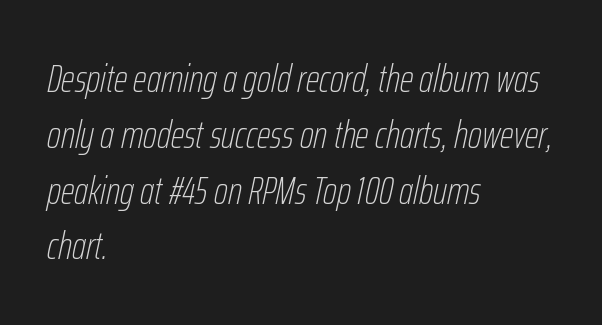
The image shows 39 px thin, condensed type, italic (leaning right); set left-aligned, normal line spacing (1.43x), normal letter spacing, not underlined; low stroke contrast and a medium x-height.
